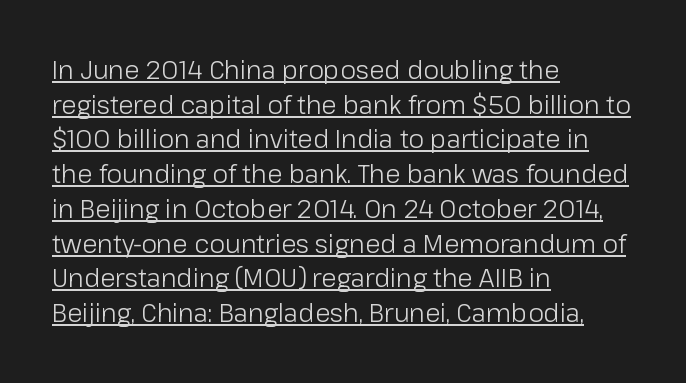
{"italic": "no", "bold": "no", "underline": "yes", "align": "left", "line_spacing": "normal", "line_spacing_ratio": 1.39, "letter_spacing": "normal", "letter_spacing_em": 0.0, "glyph_px": 25}
